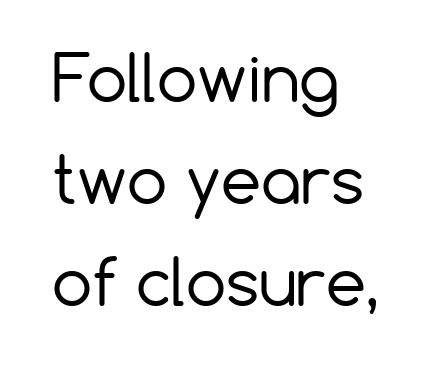
The image shows 64 px regular-weight sans-serif type, upright; set left-aligned, normal line spacing (1.59x), normal letter spacing, not underlined; low stroke contrast and a medium x-height.
